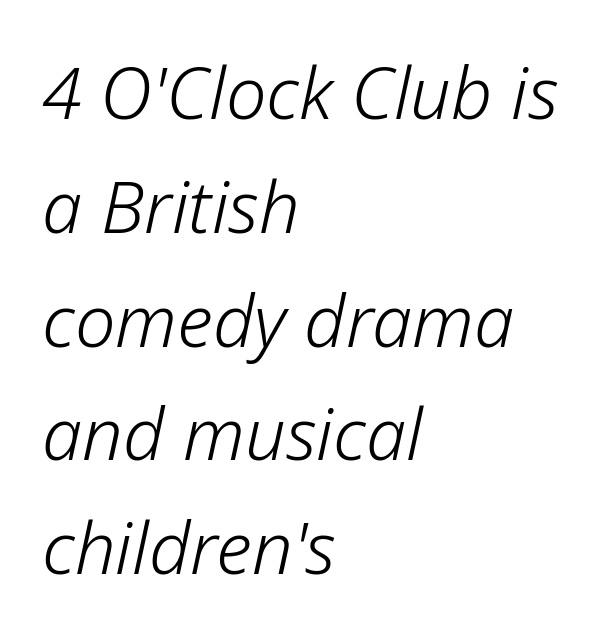
The image shows 72 px light type, italic (leaning right); set left-aligned, normal line spacing (1.58x), normal letter spacing, not underlined; low stroke contrast and a medium x-height.
